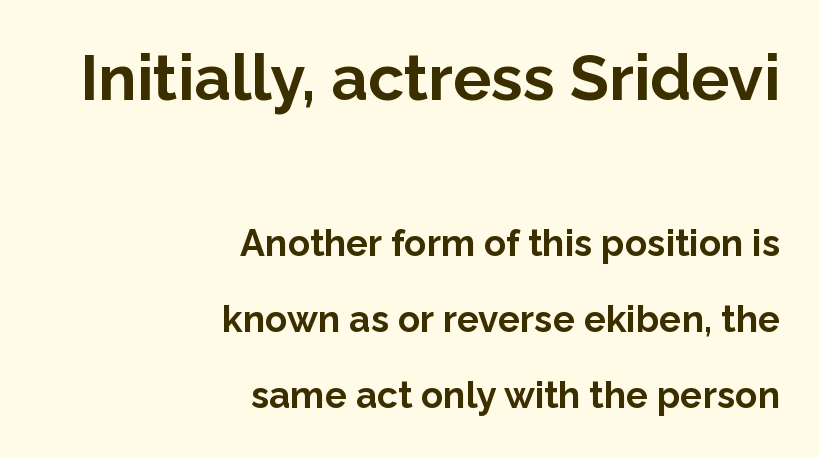
Q: Is the text bold? A: Yes.
Q: Is the text italic (slanted)? A: No, it is upright.
Q: Is the typeface a serif or a sans-serif typeface? A: Sans-serif.
Q: Is the text underlined? A: No.
Q: How is the paragraph aligned? A: Right-aligned.
Q: Is the spacing between letters normal or unusually wide? A: Normal.
Q: Is the spacing between lines tight, normal or loose? A: Loose.
Q: Which block of text is set in a larger size, the first (top) or the second (bottom)? A: The first (top) one.
Q: Width (condensed, normal, or wide)? A: Normal.
Q: Stroke contrast? A: Low.
Q: x-height? A: Medium.
Q: Monospaced? A: No.
